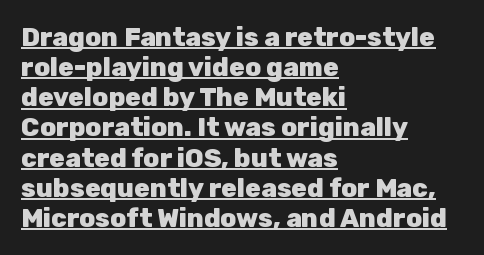
The image shows 26 px bold type, upright; set left-aligned, line spacing 1.16x, normal letter spacing, underlined.
